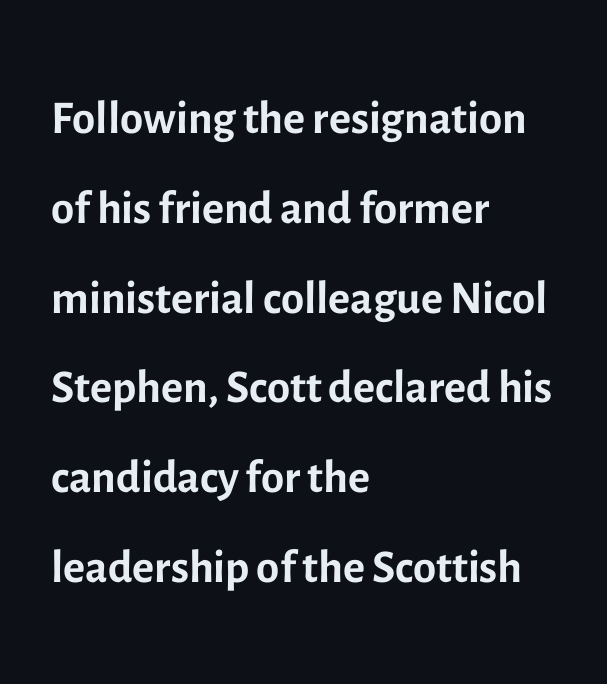
Varying glyph widths throughout — classic text-font behaviour. Honestly, the row spacing looks completely unremarkable. Typeset ragged right — the left edge is the straight one. Type without underlining.
